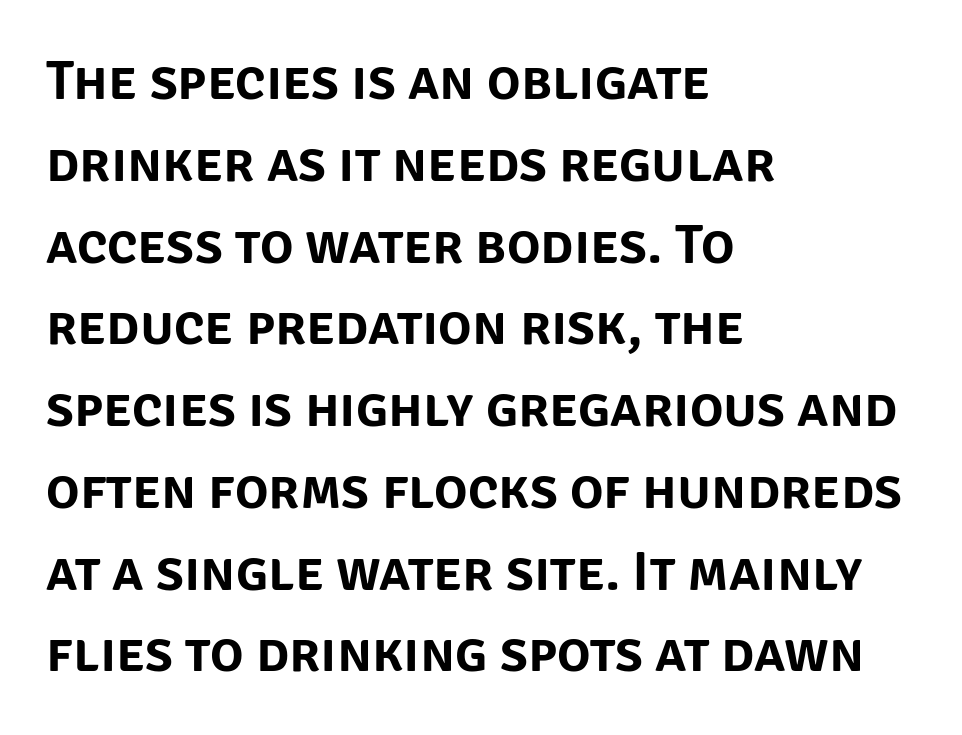
Q: Is the text italic (slanted)? A: No, it is upright.
Q: Is the typeface a serif or a sans-serif typeface? A: Sans-serif.
Q: Is the text underlined? A: No.
Q: How is the paragraph aligned? A: Left-aligned.
Q: Is the spacing between letters normal or unusually wide? A: Normal.
Q: Is the spacing between lines tight, normal or loose? A: Normal.
Q: Width (condensed, normal, or wide)? A: Normal.
Q: Stroke contrast? A: Low.
Q: x-height? A: Large.
Q: Monospaced? A: No.
